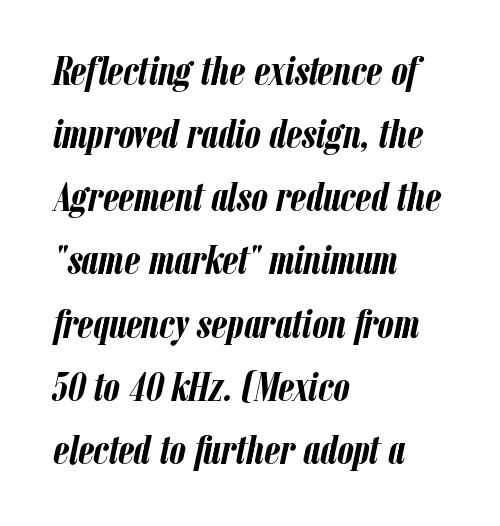
{"italic": "yes", "lean": "right", "slant_degrees": 12, "bold": "yes", "weight": "semibold", "width": "condensed", "stroke_contrast": "low", "x_height": "medium", "monospaced": "no", "underline": "no", "align": "left", "line_spacing": "normal", "line_spacing_ratio": 1.54, "letter_spacing": "normal", "letter_spacing_em": 0.0, "glyph_px": 41}
